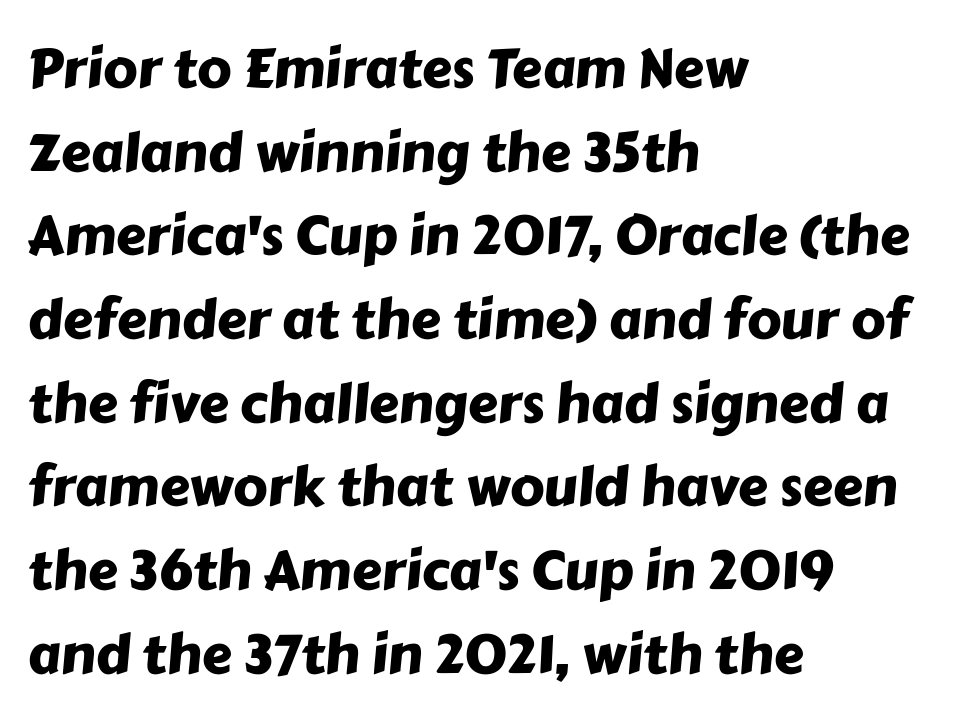
The image shows 54 px sans-serif type; set left-aligned, normal line spacing (1.55x), normal letter spacing, not underlined; low stroke contrast and a medium x-height.
